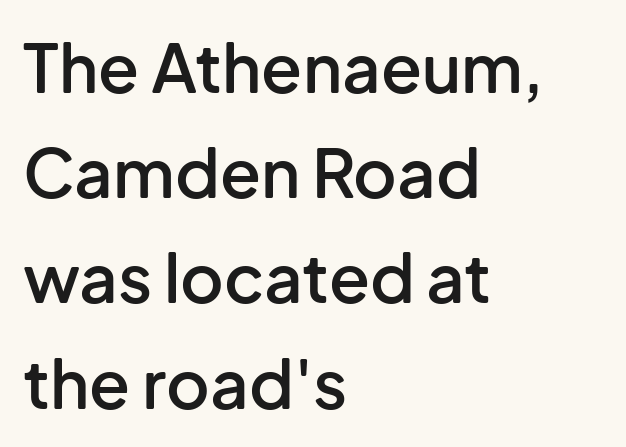
{"serif": "no", "italic": "no", "bold": "semi", "weight": "semibold", "width": "normal", "stroke_contrast": "low", "x_height": "medium", "monospaced": "no", "underline": "no", "align": "left", "line_spacing": "normal", "line_spacing_ratio": 1.57, "letter_spacing": "normal", "letter_spacing_em": 0.0, "glyph_px": 67}
